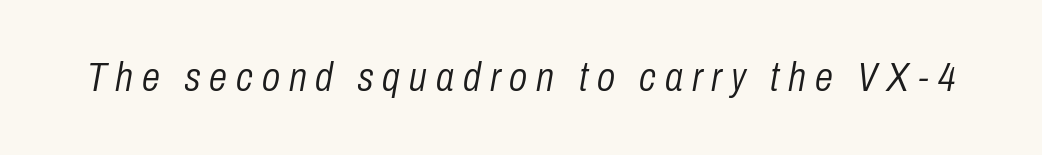
The image shows 41 px light, condensed type, italic (leaning right); set unusually wide letter spacing (+0.22 em), not underlined; low stroke contrast and a medium x-height.
